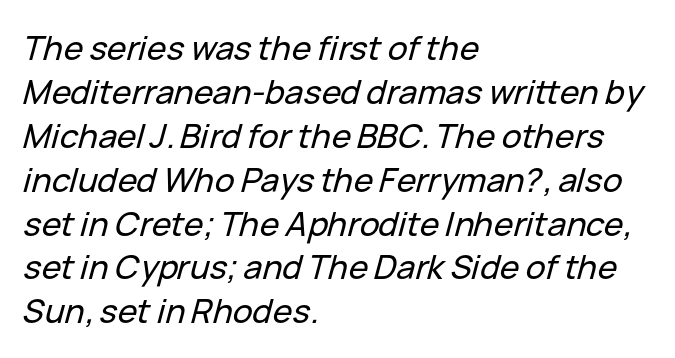
Q: Is the text italic (slanted)? A: Yes, it leans right by about 15 degrees.
Q: Is the text underlined? A: No.
Q: How is the paragraph aligned? A: Left-aligned.
Q: Is the spacing between letters normal or unusually wide? A: Normal.
Q: Is the spacing between lines tight, normal or loose? A: Normal.
Q: Width (condensed, normal, or wide)? A: Normal.
Q: Stroke contrast? A: Low.
Q: x-height? A: Medium.
Q: Monospaced? A: No.
